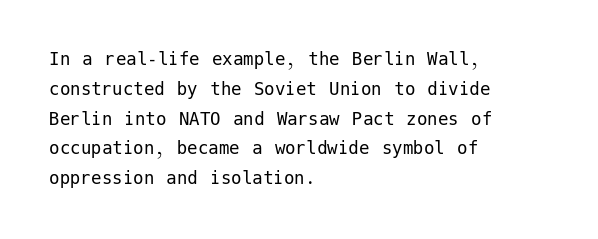
Quick note: interline space is typical. Nothing unusual about the tracking: characters are spaced as the font intends. Unmarked baselines from the first word to the last. No italicization has been applied; the sample stays upright.
